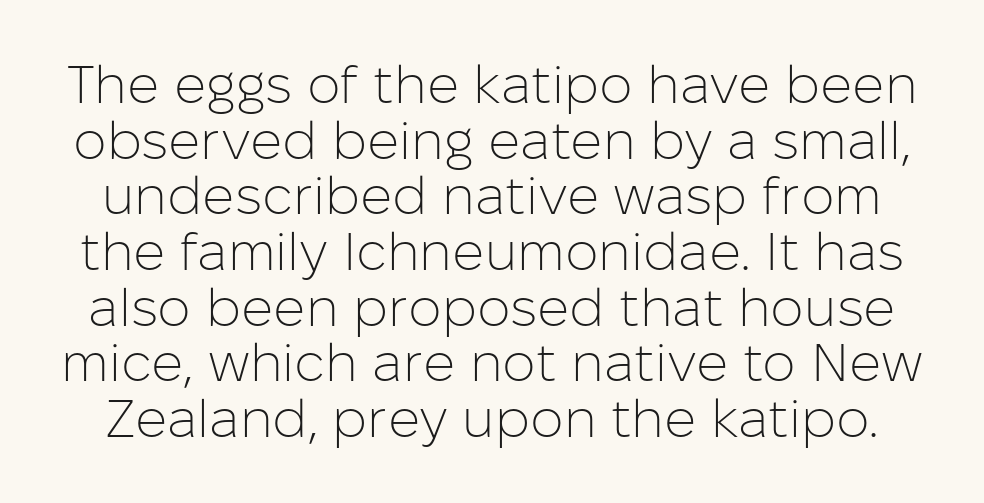
Q: Is the text bold? A: No.
Q: Is the text italic (slanted)? A: No, it is upright.
Q: Is the typeface a serif or a sans-serif typeface? A: Sans-serif.
Q: Is the text underlined? A: No.
Q: Is the spacing between letters normal or unusually wide? A: Normal.
Q: Is the spacing between lines tight, normal or loose? A: Tight.
Q: Width (condensed, normal, or wide)? A: Normal.
Q: Stroke contrast? A: Low.
Q: x-height? A: Medium.
Q: Monospaced? A: No.
